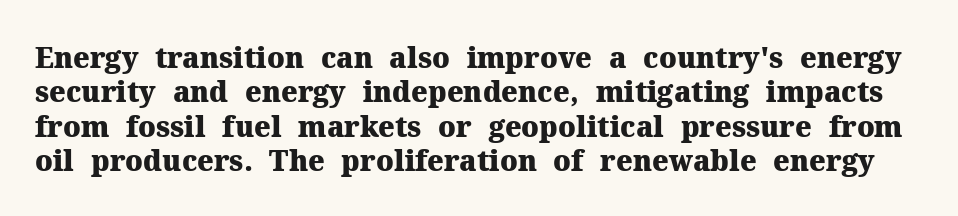
{"serif": "yes", "italic": "no", "bold": "yes", "weight": "heavy", "width": "normal", "stroke_contrast": "medium", "x_height": "medium", "monospaced": "no", "underline": "no", "line_spacing_ratio": 1.23, "letter_spacing": "normal", "letter_spacing_em": 0.0, "glyph_px": 28}
